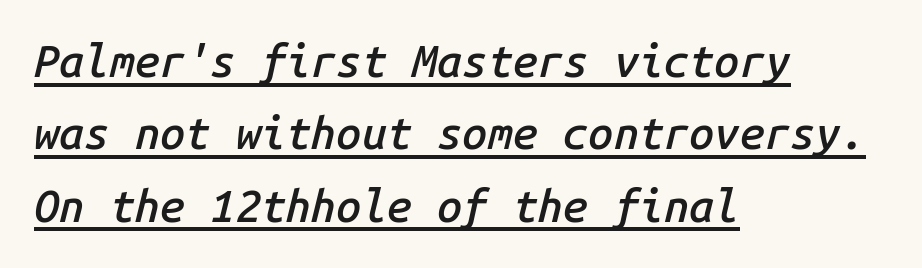
The image shows 45 px semibold type, italic (leaning right), monospaced; set left-aligned, normal line spacing (1.61x), normal letter spacing, underlined; low stroke contrast and a medium x-height.
